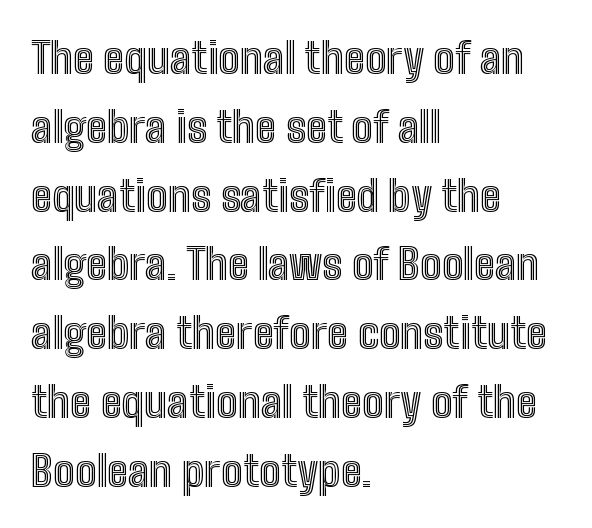
The image shows 43 px condensed type, upright; set left-aligned, normal line spacing (1.6x), normal letter spacing, not underlined; a medium x-height.
